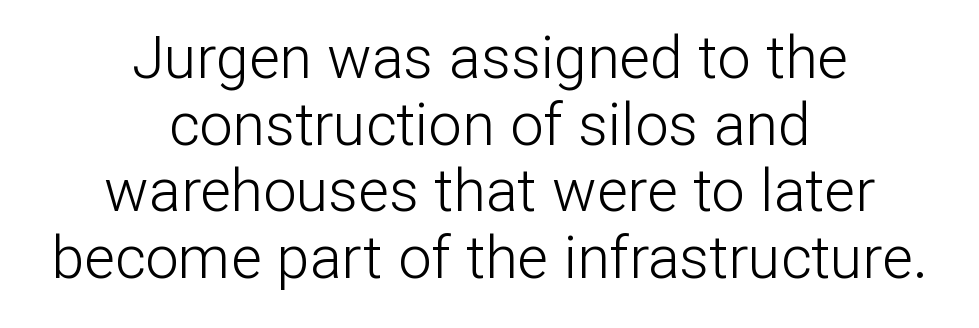
{"serif": "no", "italic": "no", "bold": "no", "weight": "light", "width": "normal", "stroke_contrast": "low", "x_height": "medium", "monospaced": "no", "underline": "no", "align": "center", "line_spacing": "tight", "line_spacing_ratio": 1.13, "letter_spacing": "normal", "letter_spacing_em": 0.0, "glyph_px": 59}
